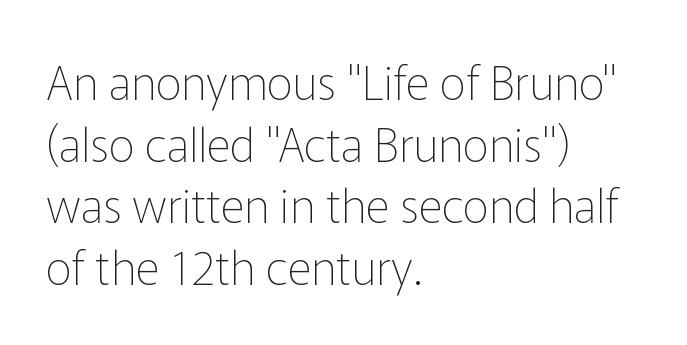
Weight: in the light-to-regular range. Each letter keeps its own natural width here, so spacing adapts to shape. Does the copy run flush right? No — it runs flush left. This block has exactly the height ordinary leading produces. Characters follow at the spacing the type designer built in.
